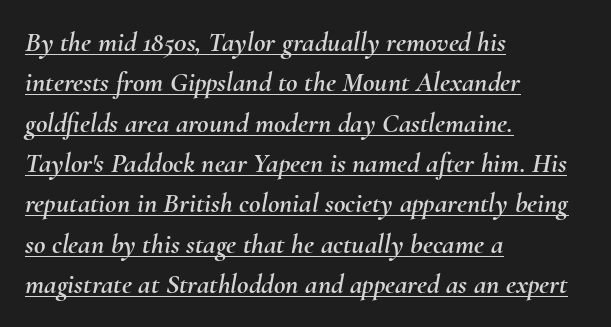
{"italic": "yes", "lean": "right", "slant_degrees": 10, "width": "normal", "stroke_contrast": "medium", "x_height": "small", "monospaced": "no", "underline": "yes", "align": "left", "line_spacing": "normal", "line_spacing_ratio": 1.44, "letter_spacing": "normal", "letter_spacing_em": 0.0, "glyph_px": 28}
